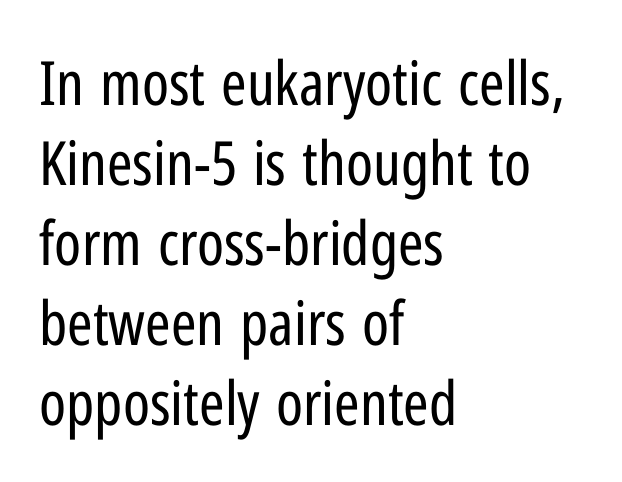
The image shows 61 px regular-weight, condensed sans-serif type, upright; set left-aligned, normal line spacing (1.31x), normal letter spacing, not underlined; low stroke contrast and a medium x-height.
